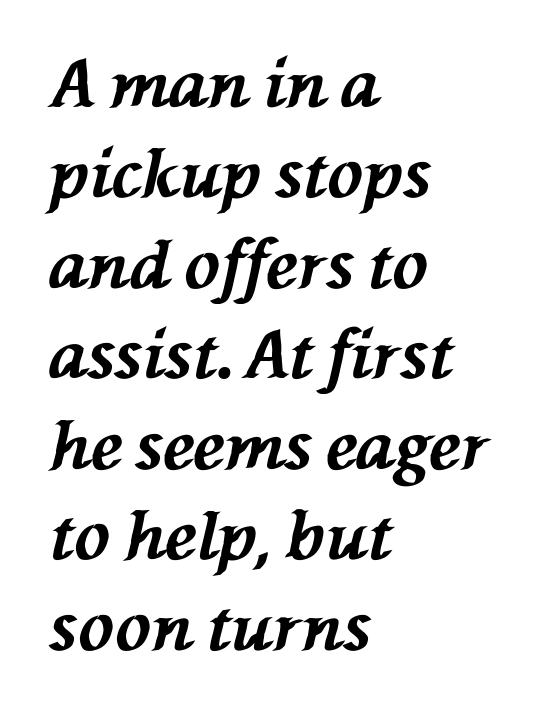
The image shows 66 px bold type, italic (leaning left); set left-aligned, normal line spacing (1.37x), normal letter spacing, not underlined; medium stroke contrast and a medium x-height.
